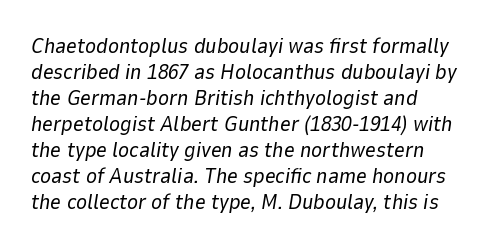
Q: Is the text bold? A: No.
Q: Is the text italic (slanted)? A: Yes, it leans right by about 9 degrees.
Q: Is the text underlined? A: No.
Q: How is the paragraph aligned? A: Left-aligned.
Q: Is the spacing between letters normal or unusually wide? A: Normal.
